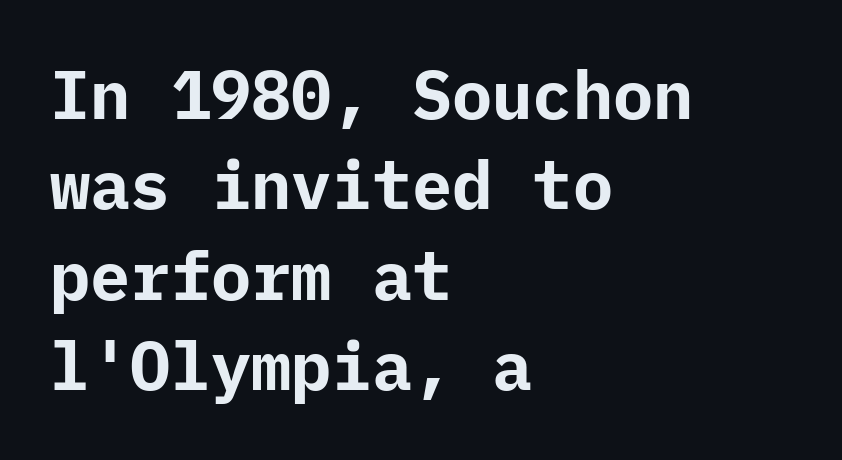
The image shows 67 px bold sans-serif type, upright; set left-aligned, normal line spacing (1.35x), normal letter spacing, not underlined; low stroke contrast and a medium x-height.
